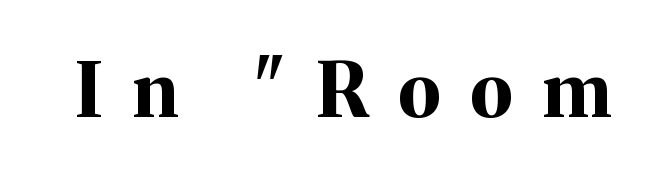
Q: Is the text bold? A: Yes.
Q: Is the text italic (slanted)? A: No, it is upright.
Q: Is the typeface a serif or a sans-serif typeface? A: Serif.
Q: Is the text underlined? A: No.
Q: Is the spacing between letters normal or unusually wide? A: Unusually wide.
Q: Width (condensed, normal, or wide)? A: Normal.
Q: Stroke contrast? A: Medium.
Q: x-height? A: Medium.
Q: Monospaced? A: No.
